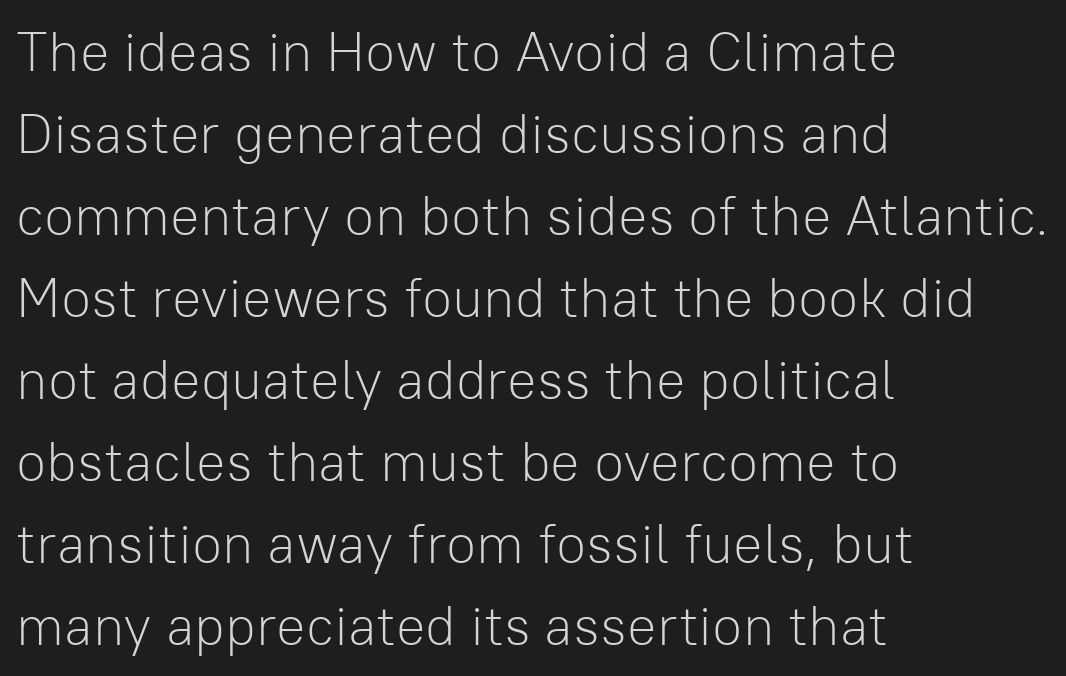
{"serif": "no", "italic": "no", "bold": "no", "weight": "light", "width": "normal", "stroke_contrast": "low", "x_height": "medium", "monospaced": "no", "underline": "no", "align": "left", "line_spacing": "normal", "line_spacing_ratio": 1.49, "letter_spacing": "normal", "letter_spacing_em": 0.0, "glyph_px": 55}
